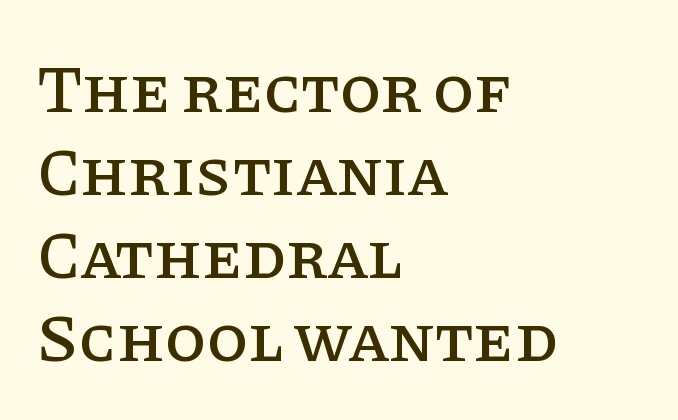
{"serif": "yes", "italic": "no", "width": "normal", "stroke_contrast": "low", "x_height": "large", "monospaced": "no", "underline": "no", "align": "left", "line_spacing_ratio": 1.24, "letter_spacing": "normal", "letter_spacing_em": 0.0, "glyph_px": 67}
